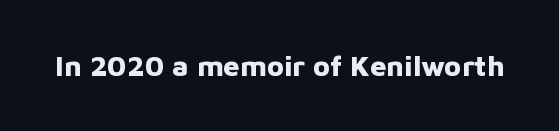
Q: Is the text bold? A: Yes.
Q: Is the text italic (slanted)? A: No, it is upright.
Q: Is the typeface a serif or a sans-serif typeface? A: Sans-serif.
Q: Is the text underlined? A: No.
Q: Is the spacing between letters normal or unusually wide? A: Normal.
Q: Width (condensed, normal, or wide)? A: Normal.
Q: Stroke contrast? A: Low.
Q: x-height? A: Medium.
Q: Monospaced? A: No.
